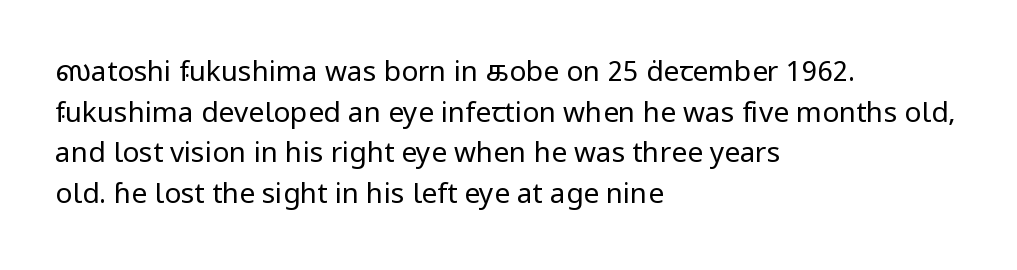
The image shows 28 px regular-weight sans-serif type, upright; set left-aligned, normal line spacing (1.45x), normal letter spacing, not underlined; low stroke contrast and a medium x-height.
